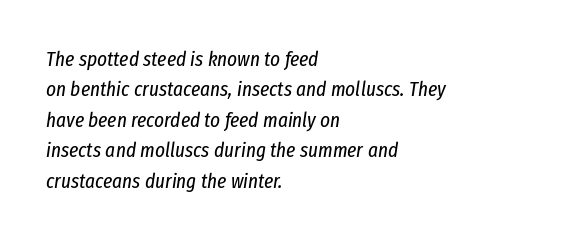
In terms of leading, this rendering sits right in the middle. Default kerning and tracking; the words read as compact shapes. It's the slanting kind of type. Each row of text sits above clean, open space. All the whitespace from short lines collects on the right. Compared with a typical body face, this is equally light or lighter still.
